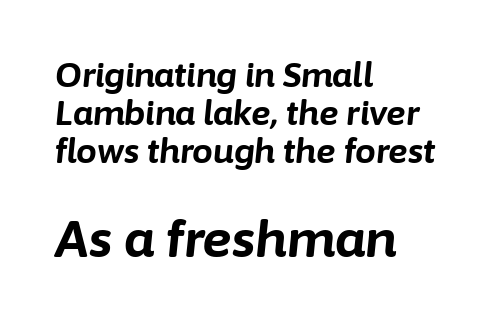
Looks like regular typesetting: each glyph gets only the width it needs. Any mark beneath the type? The region is blank. The line texture is even and compact thanks to regular tracking. The line-height multiplier appears low, near solid setting.
